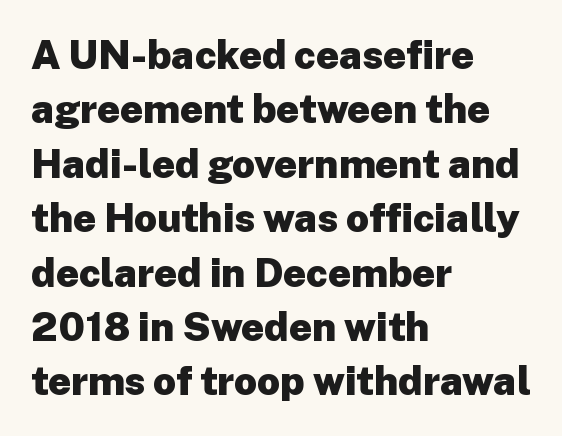
These lines are set flush left with a ragged right edge. I'd describe the lettering as bold — thick and assertive. The typeface chosen for these lines omits serifs. A typesetter would call this zero additional tracking. Vertically, the passage feels balanced, rows spaced as you'd expect. The strip under each line holds only bare page.
